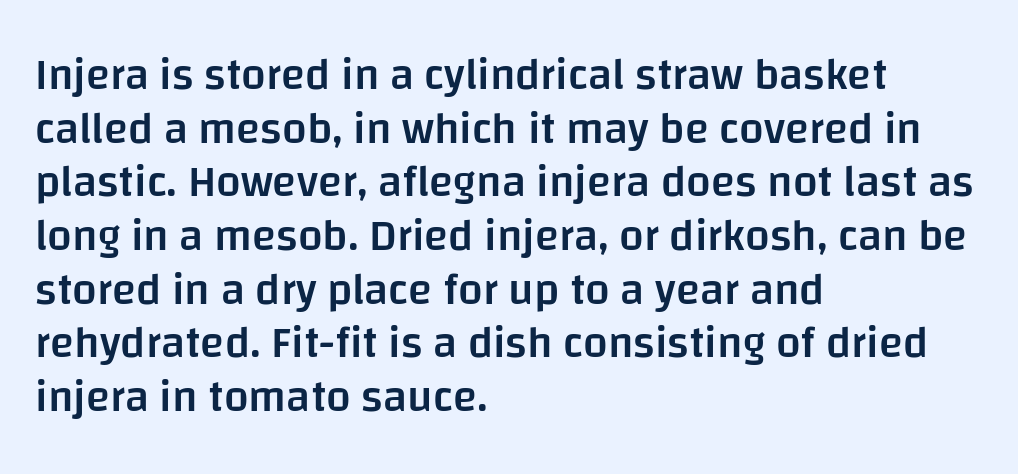
{"serif": "no", "italic": "no", "bold": "semi", "weight": "semibold", "width": "normal", "stroke_contrast": "low", "x_height": "large", "monospaced": "no", "underline": "no", "align": "left", "line_spacing_ratio": 1.22, "letter_spacing": "normal", "letter_spacing_em": 0.0, "glyph_px": 44}
